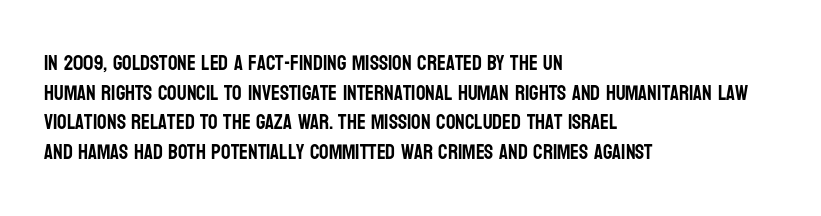
The image shows 21 px text type, upright; set left-aligned, normal line spacing (1.41x), normal letter spacing, not underlined.
